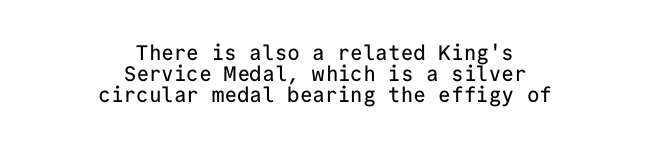
The image shows 21 px text type, upright; set centered, tight line spacing (0.99x), normal letter spacing, not underlined.
